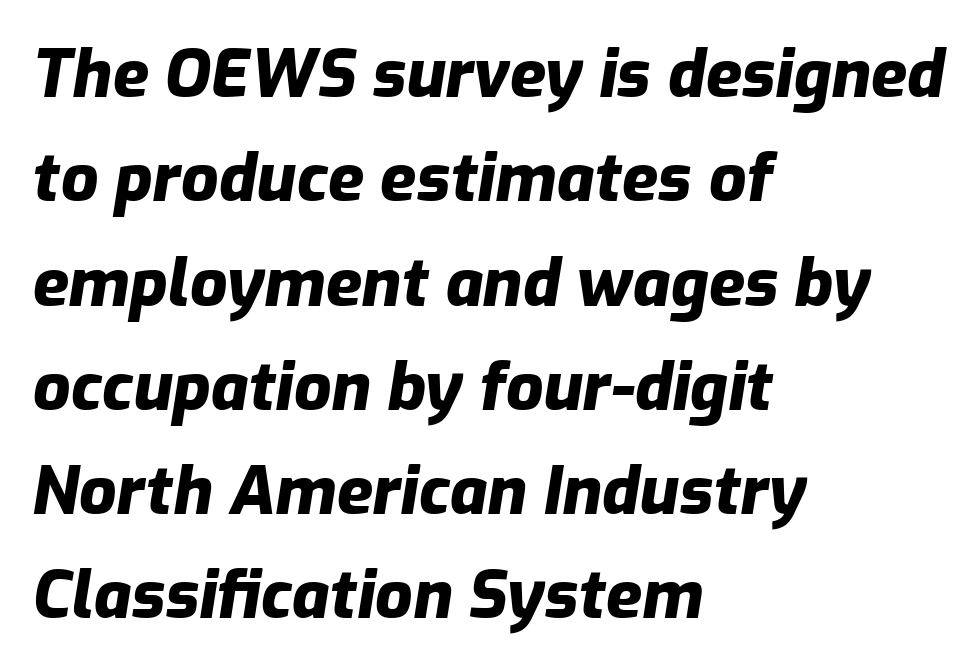
Q: Is the text bold? A: Yes.
Q: Is the text italic (slanted)? A: Yes, it leans right by about 9 degrees.
Q: Is the text underlined? A: No.
Q: How is the paragraph aligned? A: Left-aligned.
Q: Is the spacing between letters normal or unusually wide? A: Normal.
Q: Is the spacing between lines tight, normal or loose? A: Normal.
Q: Width (condensed, normal, or wide)? A: Normal.
Q: Stroke contrast? A: Low.
Q: x-height? A: Medium.
Q: Monospaced? A: No.
